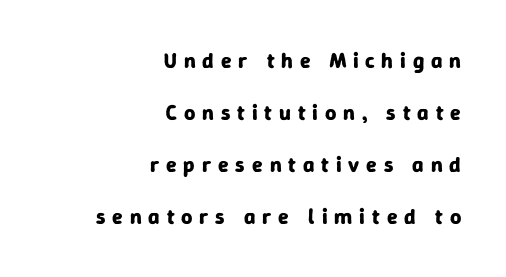
Each row of text sits above clean, open space. All the whitespace from short lines collects on the left. The typesetting leans heavy: a genuine bold. Loose tracking; the words dissolve into strings of separated letters. A typesetter would call this leading open, well beyond the default. Tall strokes in this sample are plumb rather than angled.
